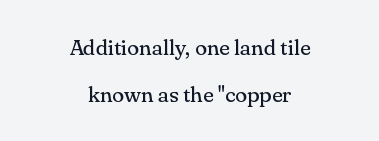
The lines are quadded center. The axis of the letterforms is exactly vertical. Is this a heavy cut? Hardly; it is regular or lighter. The baseline area is clear. You could fit nearly another row in the gap between these rows. In terms of letterspacing, this is plain default setting.
